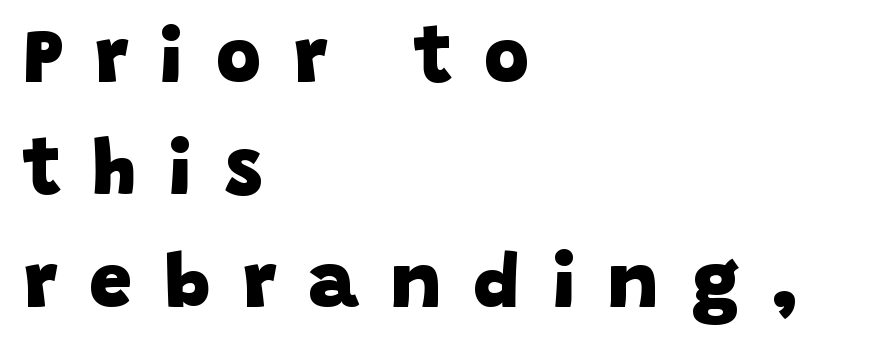
{"serif": "no", "bold": "yes", "weight": "heavy", "width": "normal", "stroke_contrast": "low", "x_height": "large", "monospaced": "no", "underline": "no", "align": "left", "line_spacing": "normal", "line_spacing_ratio": 1.46, "letter_spacing": "wide", "letter_spacing_em": 0.42, "glyph_px": 77}
